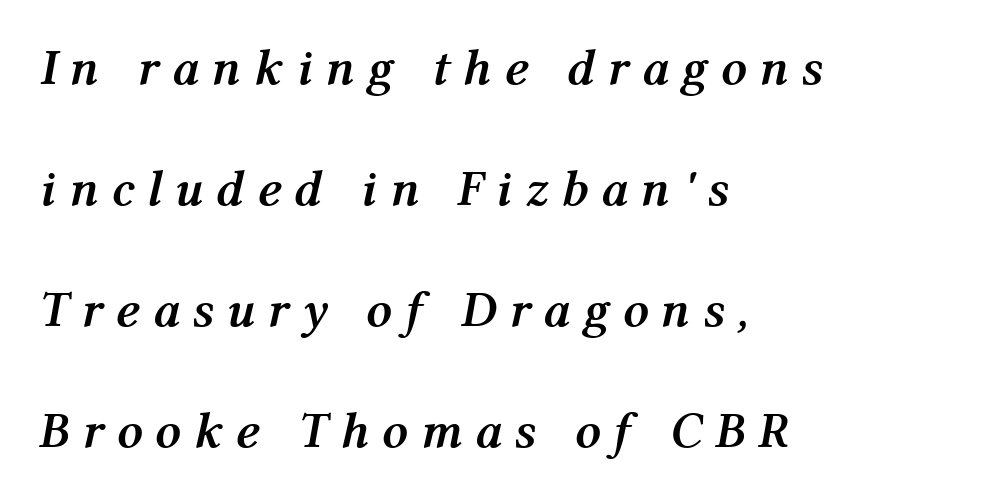
{"italic": "yes", "lean": "right", "slant_degrees": 12, "bold": "yes", "weight": "semibold", "width": "normal", "stroke_contrast": "medium", "x_height": "medium", "monospaced": "no", "underline": "no", "align": "left", "line_spacing": "loose", "line_spacing_ratio": 2.37, "letter_spacing": "wide", "letter_spacing_em": 0.25, "glyph_px": 51}
